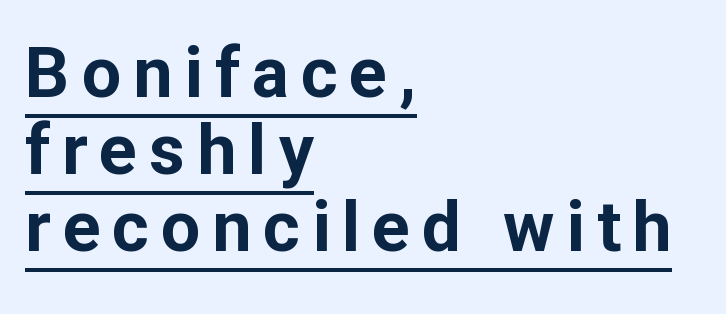
Q: Is the text bold? A: Yes.
Q: Is the text italic (slanted)? A: No, it is upright.
Q: Is the typeface a serif or a sans-serif typeface? A: Sans-serif.
Q: Is the text underlined? A: Yes.
Q: How is the paragraph aligned? A: Left-aligned.
Q: Is the spacing between lines tight, normal or loose? A: Tight.
Q: Width (condensed, normal, or wide)? A: Normal.
Q: Stroke contrast? A: Low.
Q: x-height? A: Medium.
Q: Monospaced? A: No.
